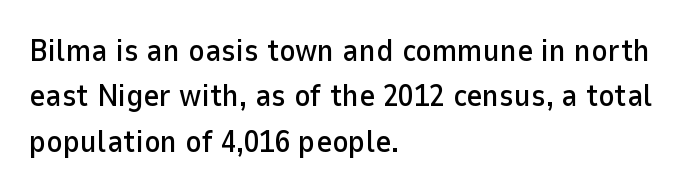
The image shows 31 px sans-serif type, upright; set left-aligned, normal line spacing (1.46x), normal letter spacing, not underlined; low stroke contrast and a medium x-height.
